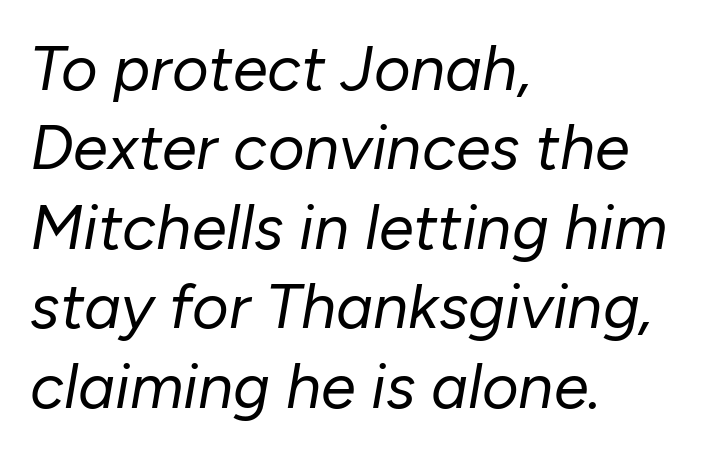
{"italic": "yes", "lean": "right", "slant_degrees": 10, "bold": "no", "weight": "regular", "width": "normal", "stroke_contrast": "low", "x_height": "medium", "monospaced": "no", "underline": "no", "align": "left", "line_spacing": "normal", "line_spacing_ratio": 1.26, "letter_spacing": "normal", "letter_spacing_em": 0.0, "glyph_px": 63}
